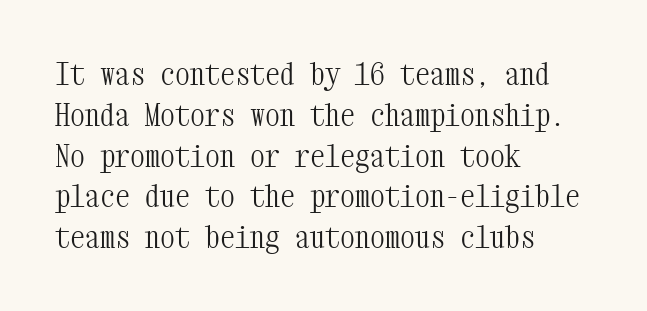
Letters rest on an invisible, unmarked baseline. The letters march in equal steps, a hallmark of fixed-pitch type. Each word holds together tightly as a unit, with standard inter-letter gaps. The lettering holds an erect, upright posture throughout. The font family rendered here belongs to the serif group. These glyphs show unthickened strokes, regular width or finer.
